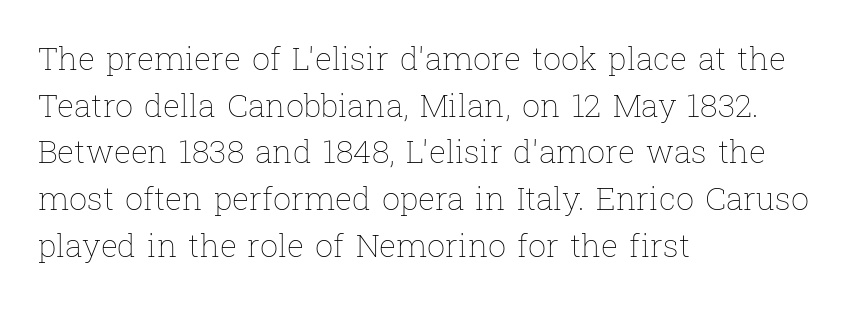
Q: Is the text bold? A: No.
Q: Is the text italic (slanted)? A: No, it is upright.
Q: Is the text underlined? A: No.
Q: How is the paragraph aligned? A: Left-aligned.
Q: Is the spacing between letters normal or unusually wide? A: Normal.
Q: Is the spacing between lines tight, normal or loose? A: Normal.
Q: Width (condensed, normal, or wide)? A: Normal.
Q: Stroke contrast? A: Low.
Q: x-height? A: Medium.
Q: Monospaced? A: No.
